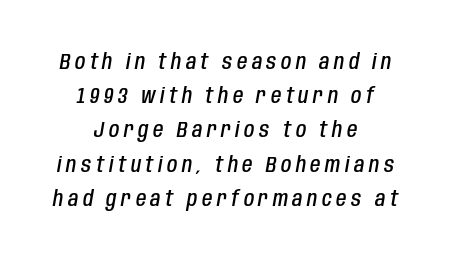
In CSS terms this would be text-align: center. Clear beneath every line of the passage. The line texture is sparse and dotted thanks to wide tracking. Style check: oblique. Regarding leading, the lines here are spaced in the standard way. How heavy is the stroke? Medium-heavy — a semibold, shy of bold.
